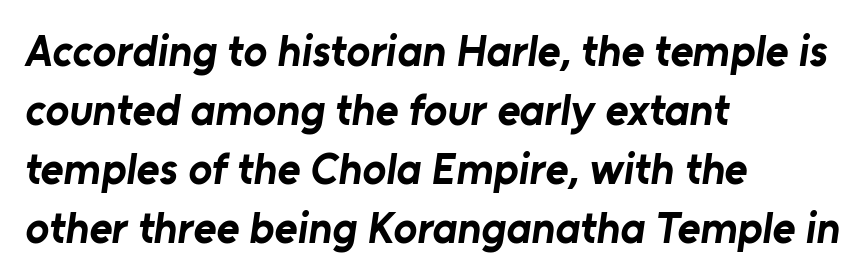
The image shows 44 px bold sans-serif type; set left-aligned, normal line spacing (1.34x), normal letter spacing, not underlined; low stroke contrast and a medium x-height.
